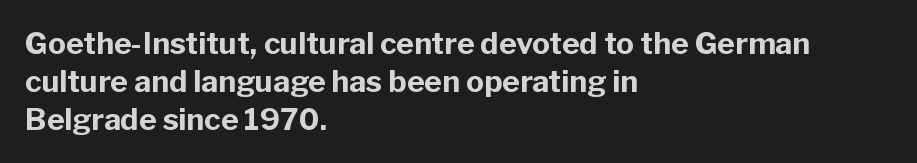
{"serif": "no", "italic": "no", "bold": "yes", "weight": "bold", "width": "normal", "stroke_contrast": "low", "x_height": "medium", "monospaced": "no", "underline": "no", "align": "left", "line_spacing": "normal", "line_spacing_ratio": 1.26, "letter_spacing": "normal", "letter_spacing_em": 0.0, "glyph_px": 30}
